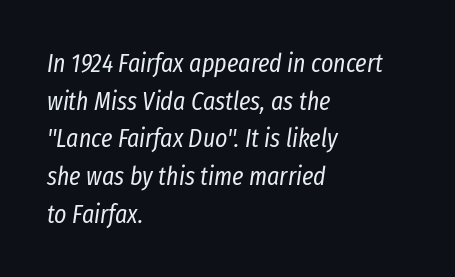
Q: Is the text bold? A: No.
Q: Is the text italic (slanted)? A: Yes, it leans right by about 8 degrees.
Q: Is the text underlined? A: No.
Q: How is the paragraph aligned? A: Left-aligned.
Q: Is the spacing between letters normal or unusually wide? A: Normal.
Q: Is the spacing between lines tight, normal or loose? A: Normal.
